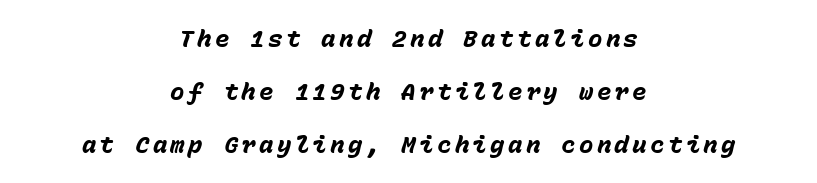
The image shows 24 px bold type, italic (leaning right); set centered, loose line spacing (2.2x), not underlined.
